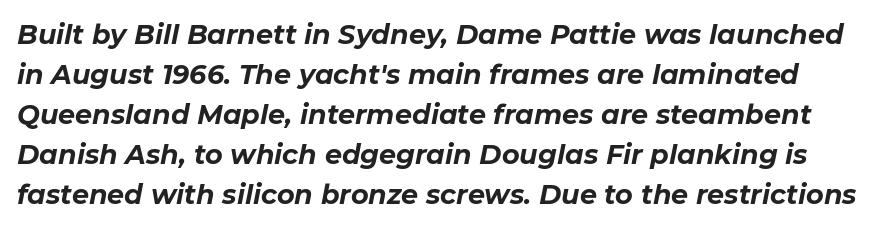
Q: Is the text bold? A: Yes.
Q: Is the text italic (slanted)? A: Yes, it leans right by about 11 degrees.
Q: Is the text underlined? A: No.
Q: Is the spacing between letters normal or unusually wide? A: Normal.
Q: Is the spacing between lines tight, normal or loose? A: Normal.
